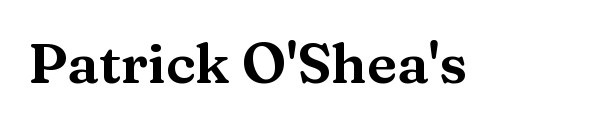
The image shows 56 px wide serif type, upright; set normal letter spacing, not underlined; medium stroke contrast and a medium x-height.
